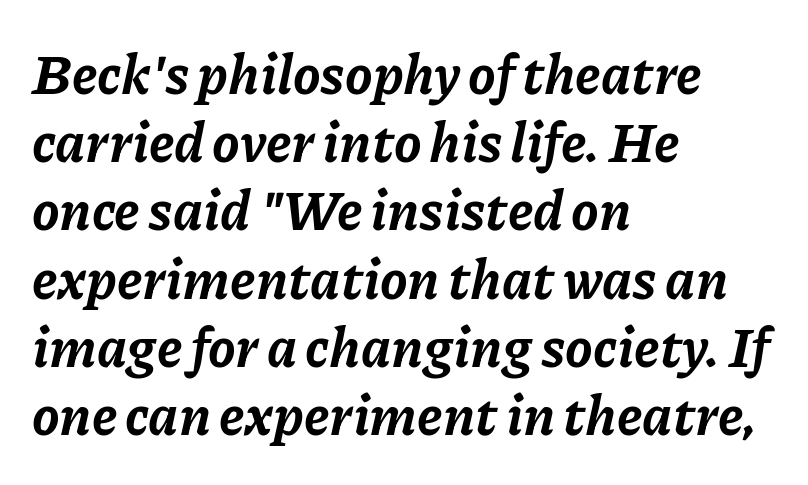
The image shows 55 px bold type, italic (leaning right); set left-aligned, line spacing 1.24x, normal letter spacing, not underlined; low stroke contrast and a medium x-height.
